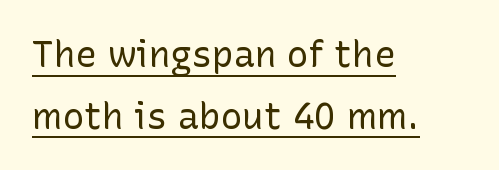
Q: Is the text bold? A: No.
Q: Is the text italic (slanted)? A: No, it is upright.
Q: Is the typeface a serif or a sans-serif typeface? A: Sans-serif.
Q: Is the text underlined? A: Yes.
Q: How is the paragraph aligned? A: Left-aligned.
Q: Is the spacing between letters normal or unusually wide? A: Normal.
Q: Width (condensed, normal, or wide)? A: Normal.
Q: Stroke contrast? A: Low.
Q: x-height? A: Medium.
Q: Monospaced? A: No.
